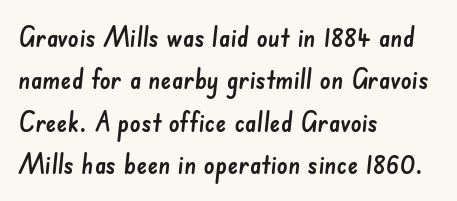
The compositor pushed each line to the left boundary. The passage shown stacks its lines at a standard gap. You could call the tracking neutral — neither tight nor loose. The string is rendered with underlining switched off.
